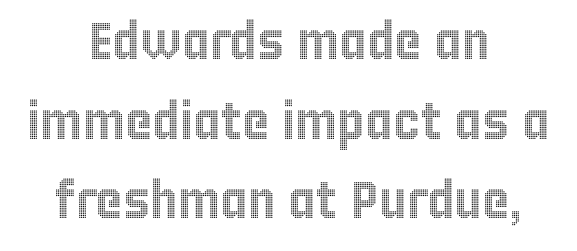
The image shows 52 px condensed type, upright; set centered, normal line spacing (1.53x), normal letter spacing, not underlined; a large x-height.
